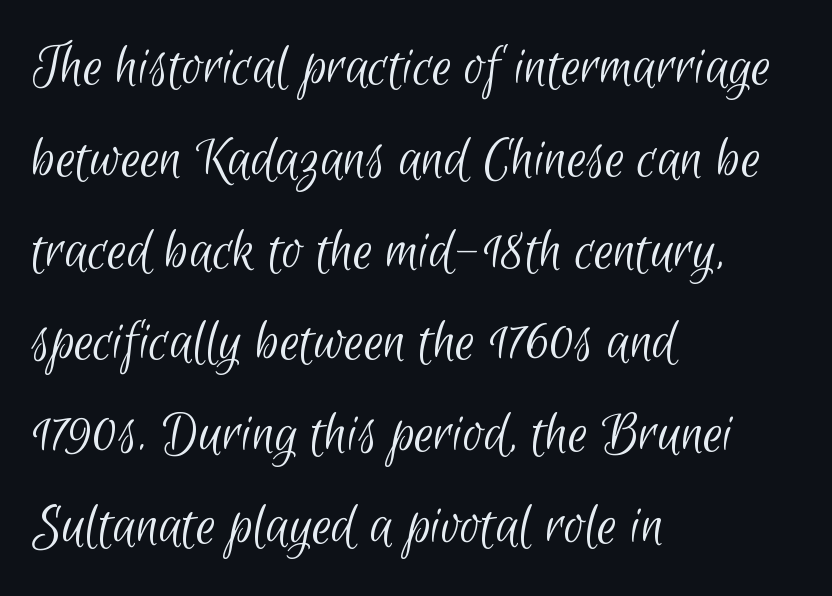
The image shows 62 px light, condensed sans-serif type; set left-aligned, normal line spacing (1.48x), normal letter spacing, not underlined; low stroke contrast and a small x-height.
